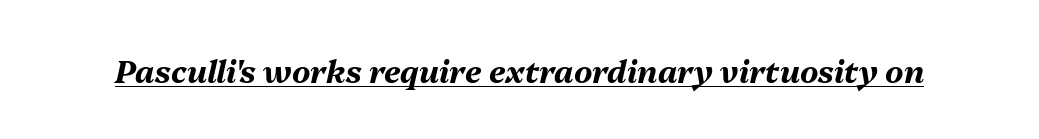
{"italic": "yes", "lean": "right", "slant_degrees": 13, "bold": "yes", "weight": "bold", "width": "normal", "stroke_contrast": "medium", "x_height": "medium", "monospaced": "no", "underline": "yes", "letter_spacing": "normal", "letter_spacing_em": 0.0, "glyph_px": 31}
